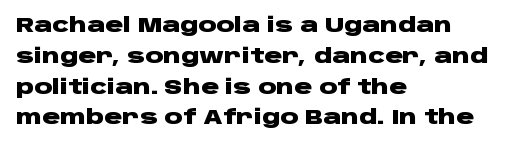
A student would call this left alignment; a typographer would say flush left, rag right. Any mark beneath the type? The region is blank. A dark, heavy texture on the line: the type is bold. The leading is moderate, giving the passage an even texture. The gaps between neighbouring characters are ordinary and unremarkable. The axis of the letterforms is exactly vertical.
